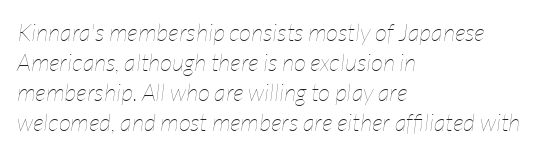
{"italic": "yes", "lean": "right", "slant_degrees": 7, "bold": "no", "underline": "no", "align": "left", "line_spacing": "normal", "line_spacing_ratio": 1.25, "letter_spacing": "normal", "letter_spacing_em": 0.0, "glyph_px": 24}
